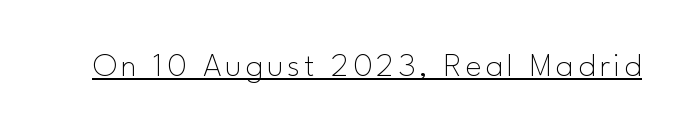
I'd call this a sans setting — the letters go barefoot. Honestly, the underline is the first thing you notice here. Italic? Not at all — the glyphs are vertical. Is the stroke heavy? The answer is a plain regular-or-lighter. The face used here is proportionally spaced, like ordinary book or web type.
